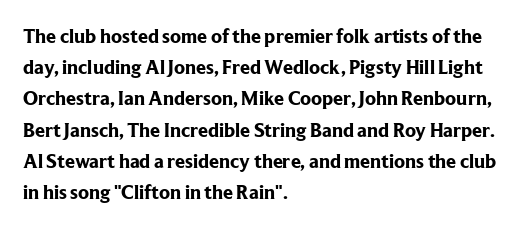
{"italic": "no", "bold": "yes", "underline": "no", "align": "left", "line_spacing": "normal", "line_spacing_ratio": 1.56, "letter_spacing": "normal", "letter_spacing_em": 0.0, "glyph_px": 20}
